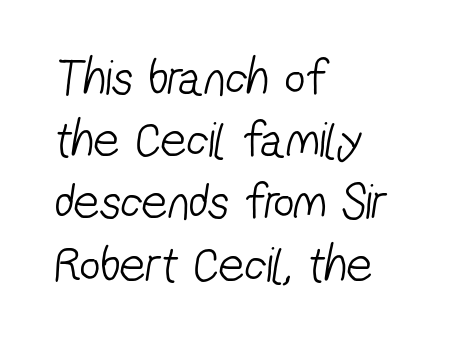
The tracking reads as untouched default to a designer's eye. Is this a fixed-width face? No — the glyphs have proportional, varying widths. Heaviness? Minimal to ordinary, like unemphasized prose. The glyphs are unaccompanied by any horizontal stroke below them. Alignment: flush left. The designer went with a sans here, leaving each stem footless.
